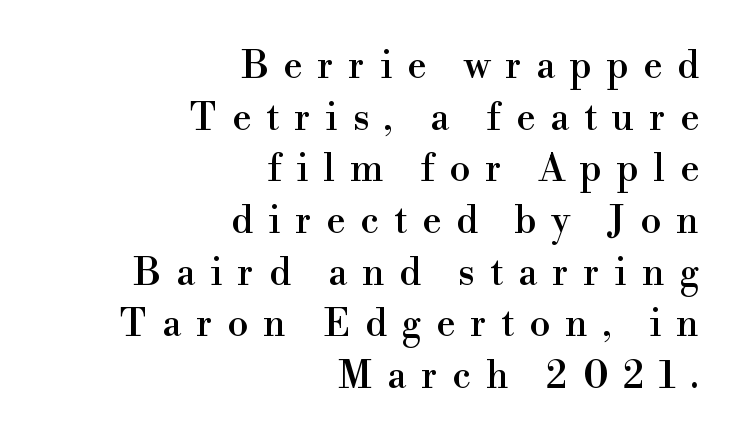
The image shows 38 px serif type, upright; set right-aligned, normal line spacing (1.36x), unusually wide letter spacing (+0.39 em), not underlined; high stroke contrast and a small x-height.
